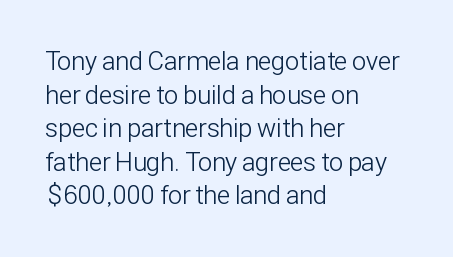
Q: Is the text bold? A: No.
Q: Is the text italic (slanted)? A: No, it is upright.
Q: Is the text underlined? A: No.
Q: How is the paragraph aligned? A: Left-aligned.
Q: Is the spacing between letters normal or unusually wide? A: Normal.
Q: Is the spacing between lines tight, normal or loose? A: Normal.
